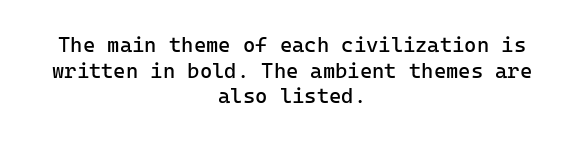
{"italic": "no", "bold": "no", "underline": "no", "align": "center", "line_spacing_ratio": 1.22, "letter_spacing": "normal", "letter_spacing_em": 0.0, "glyph_px": 21}
